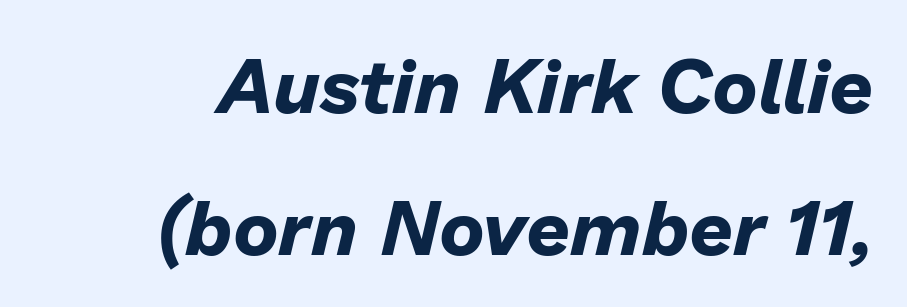
{"italic": "yes", "lean": "right", "slant_degrees": 13, "bold": "yes", "weight": "bold", "width": "normal", "stroke_contrast": "low", "x_height": "medium", "monospaced": "no", "underline": "no", "line_spacing_ratio": 1.85, "letter_spacing": "normal", "letter_spacing_em": 0.0, "glyph_px": 77}
